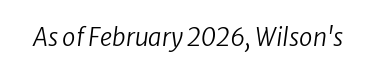
{"italic": "yes", "lean": "right", "slant_degrees": 8, "bold": "no", "underline": "no", "letter_spacing": "normal", "letter_spacing_em": 0.0, "glyph_px": 24}
